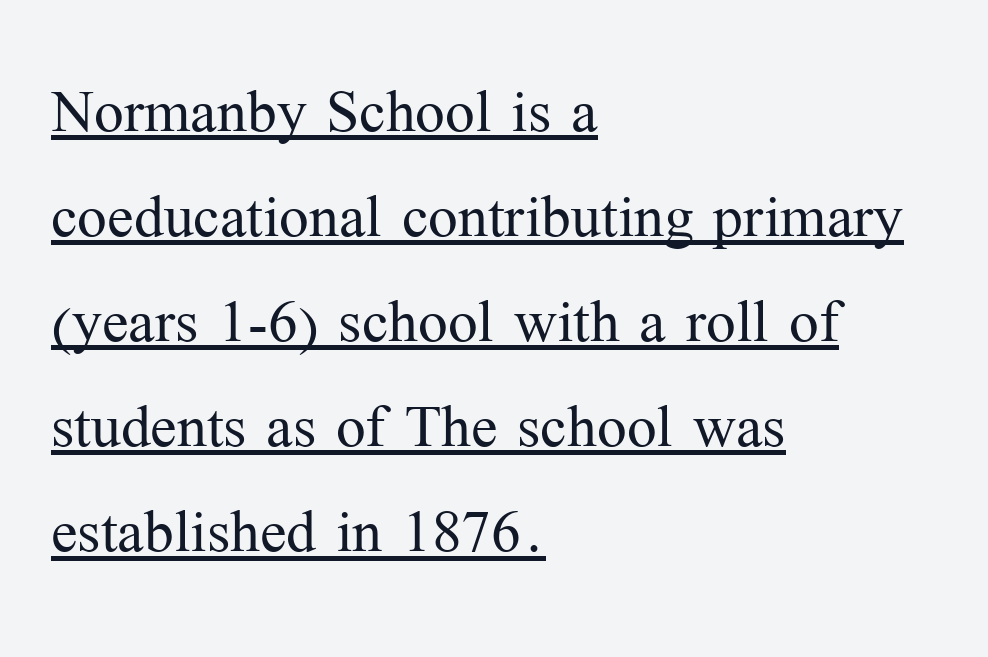
{"serif": "yes", "italic": "no", "bold": "no", "weight": "light", "width": "normal", "stroke_contrast": "medium", "x_height": "medium", "monospaced": "no", "underline": "yes", "align": "left", "line_spacing": "normal", "line_spacing_ratio": 1.33, "letter_spacing": "normal", "letter_spacing_em": 0.0, "glyph_px": 79}
